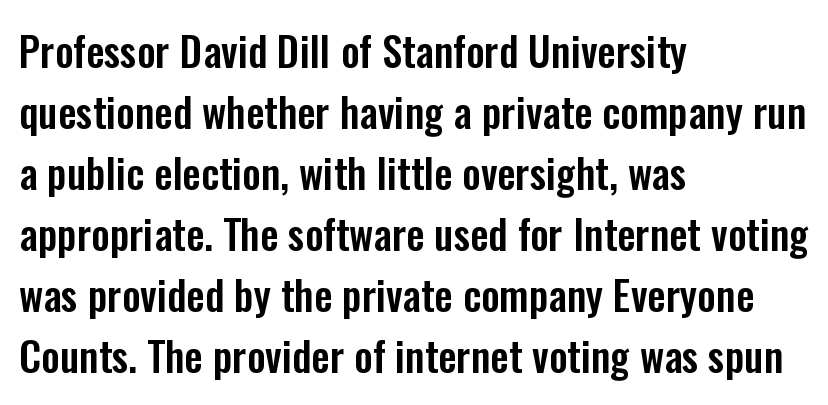
Q: Is the text italic (slanted)? A: No, it is upright.
Q: Is the typeface a serif or a sans-serif typeface? A: Sans-serif.
Q: Is the text underlined? A: No.
Q: How is the paragraph aligned? A: Left-aligned.
Q: Is the spacing between letters normal or unusually wide? A: Normal.
Q: Is the spacing between lines tight, normal or loose? A: Normal.
Q: Width (condensed, normal, or wide)? A: Condensed.
Q: Stroke contrast? A: Low.
Q: x-height? A: Medium.
Q: Monospaced? A: No.
